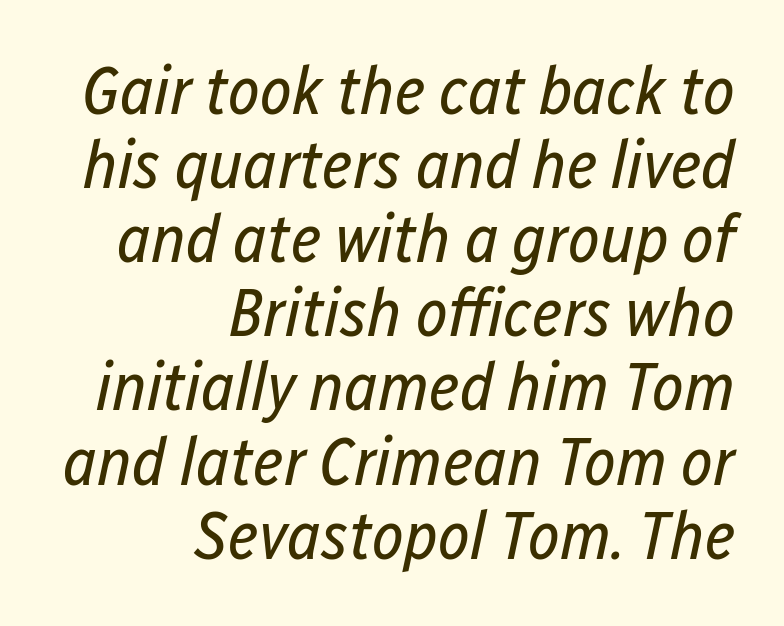
{"italic": "yes", "lean": "right", "slant_degrees": 12, "bold": "no", "weight": "regular", "width": "condensed", "stroke_contrast": "low", "x_height": "medium", "monospaced": "no", "underline": "no", "align": "right", "line_spacing": "tight", "line_spacing_ratio": 1.09, "letter_spacing": "normal", "letter_spacing_em": 0.0, "glyph_px": 68}
